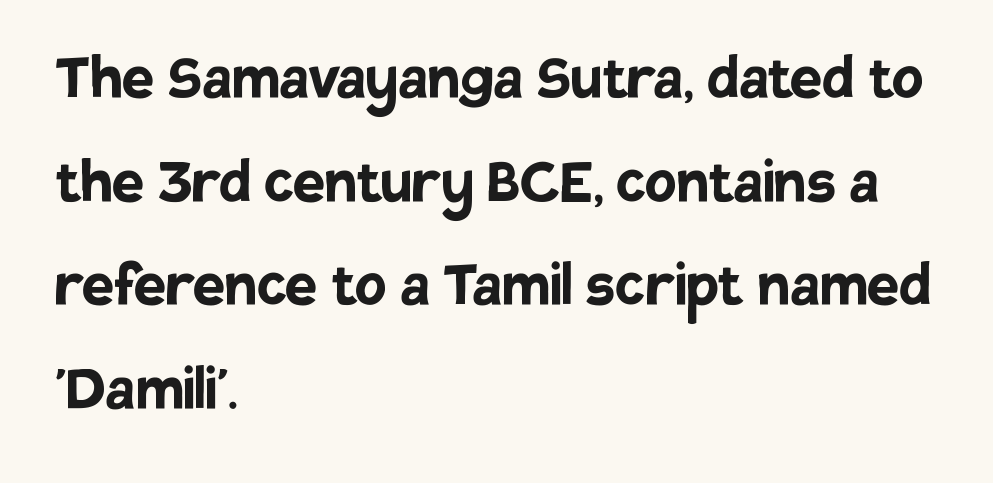
The letters stand straight up with perfectly vertical stems. Nobody drew a line under any word here. This rendering uses left alignment, leaving the right contour irregular. Each word holds together tightly as a unit, with standard inter-letter gaps. In terms of letterform style, serifs are entirely absent. The strokes are fattened all the way to bold.
